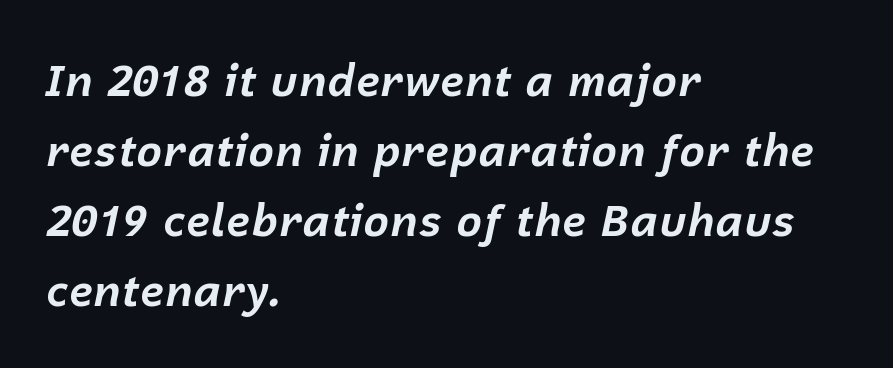
{"italic": "yes", "lean": "right", "slant_degrees": 12, "bold": "yes", "weight": "bold", "width": "normal", "stroke_contrast": "low", "x_height": "medium", "monospaced": "no", "underline": "no", "align": "left", "line_spacing": "normal", "line_spacing_ratio": 1.59, "letter_spacing": "normal", "letter_spacing_em": 0.0, "glyph_px": 44}
